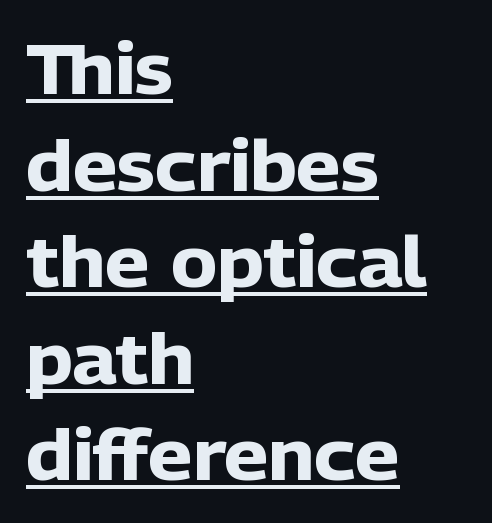
Q: Is the text bold? A: Yes.
Q: Is the text italic (slanted)? A: No, it is upright.
Q: Is the typeface a serif or a sans-serif typeface? A: Sans-serif.
Q: Is the text underlined? A: Yes.
Q: How is the paragraph aligned? A: Left-aligned.
Q: Is the spacing between letters normal or unusually wide? A: Normal.
Q: Is the spacing between lines tight, normal or loose? A: Normal.
Q: Width (condensed, normal, or wide)? A: Normal.
Q: Stroke contrast? A: Low.
Q: x-height? A: Medium.
Q: Monospaced? A: No.
